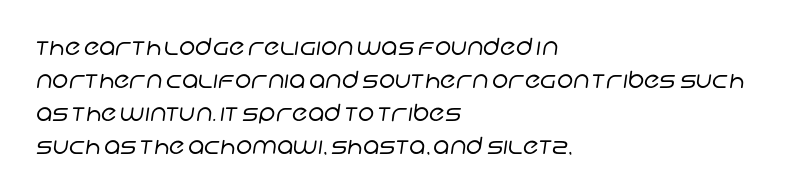
The image shows 23 px text type; set left-aligned, normal line spacing (1.43x), normal letter spacing, not underlined.
